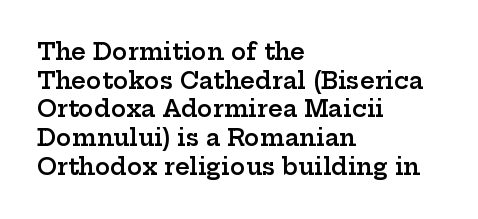
The image shows 23 px text type, upright; set left-aligned, normal line spacing (1.25x), normal letter spacing, not underlined.
